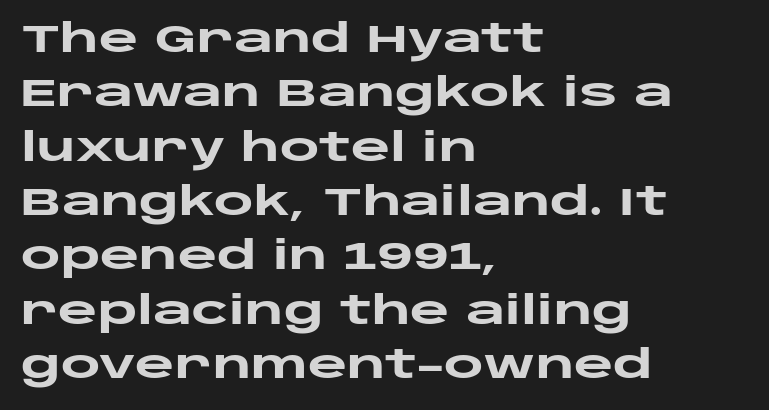
The image shows 38 px heavy, wide sans-serif type, upright; set left-aligned, normal line spacing (1.43x), normal letter spacing, not underlined; low stroke contrast and a large x-height.
